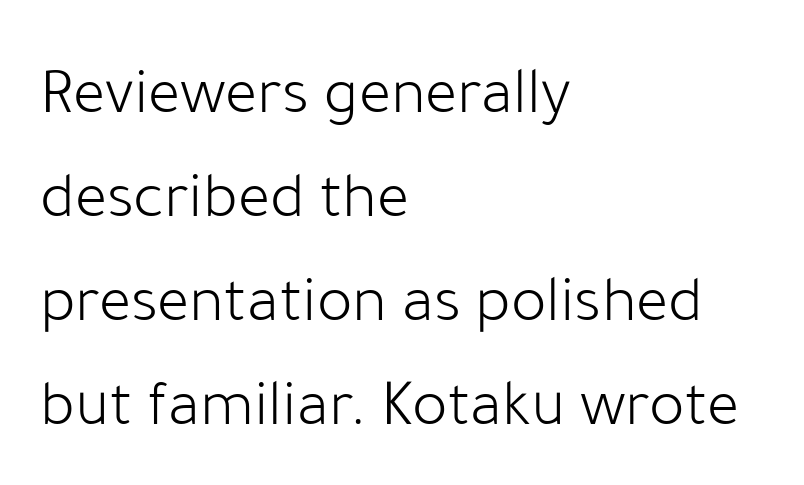
Q: Is the text bold? A: No.
Q: Is the text italic (slanted)? A: No, it is upright.
Q: Is the typeface a serif or a sans-serif typeface? A: Sans-serif.
Q: Is the text underlined? A: No.
Q: How is the paragraph aligned? A: Left-aligned.
Q: Is the spacing between letters normal or unusually wide? A: Normal.
Q: Is the spacing between lines tight, normal or loose? A: Normal.
Q: Width (condensed, normal, or wide)? A: Normal.
Q: Stroke contrast? A: Low.
Q: x-height? A: Medium.
Q: Monospaced? A: No.
